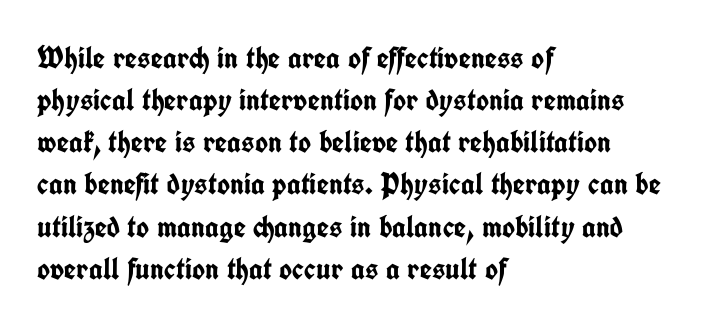
Q: Is the text bold? A: Yes.
Q: Is the text italic (slanted)? A: No, it is upright.
Q: Is the typeface a serif or a sans-serif typeface? A: Sans-serif.
Q: Is the text underlined? A: No.
Q: How is the paragraph aligned? A: Left-aligned.
Q: Is the spacing between letters normal or unusually wide? A: Normal.
Q: Is the spacing between lines tight, normal or loose? A: Normal.
Q: Width (condensed, normal, or wide)? A: Condensed.
Q: Stroke contrast? A: Low.
Q: x-height? A: Medium.
Q: Monospaced? A: No.
